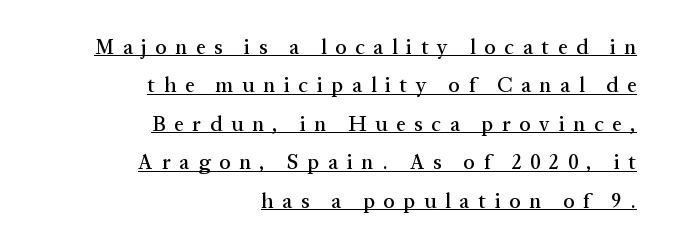
{"italic": "no", "underline": "yes", "align": "right", "line_spacing_ratio": 1.83, "letter_spacing": "wide", "letter_spacing_em": 0.42, "glyph_px": 21}
